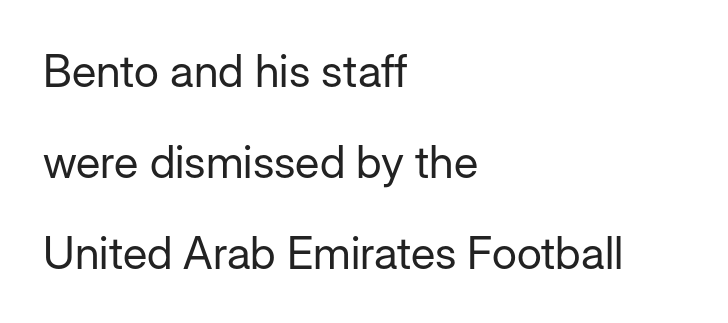
{"serif": "no", "italic": "no", "bold": "no", "weight": "regular", "width": "normal", "stroke_contrast": "low", "x_height": "medium", "monospaced": "no", "underline": "no", "align": "left", "line_spacing": "loose", "line_spacing_ratio": 2.02, "letter_spacing": "normal", "letter_spacing_em": 0.0, "glyph_px": 45}
